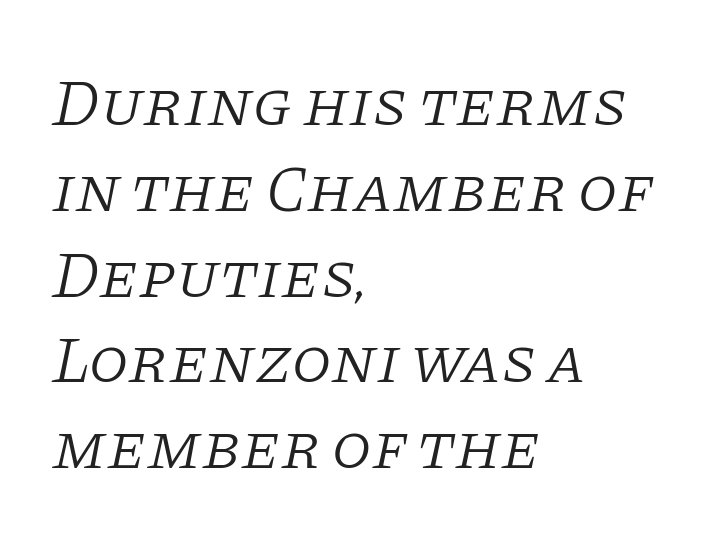
Each new line begins a customary step beneath the previous one. The tracking reads as untouched default to a designer's eye. This is serif lettering, the kind often seen in printed books. Is the block centered? No — it sits flush against the left margin.
